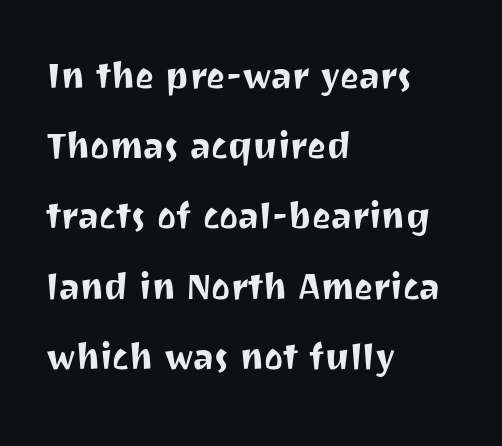
The image shows 45 px sans-serif type, upright; set left-aligned, normal line spacing (1.56x), normal letter spacing, not underlined; medium stroke contrast and a medium x-height.
